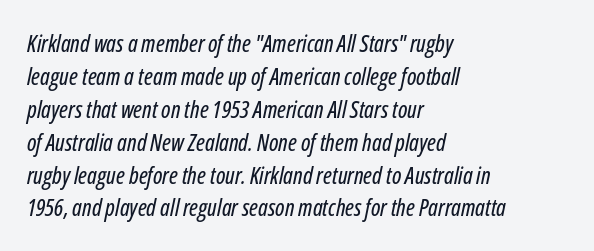
The image shows 23 px text type, italic (leaning right); set left-aligned, normal line spacing (1.43x), normal letter spacing, not underlined.
